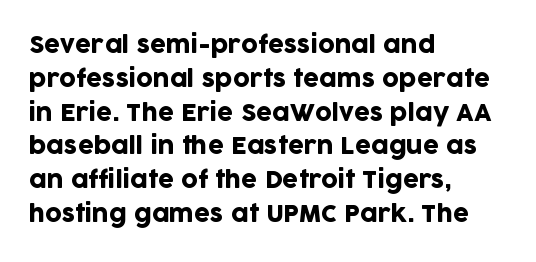
The image shows 23 px text type, upright; set left-aligned, normal line spacing (1.47x), normal letter spacing, not underlined.
